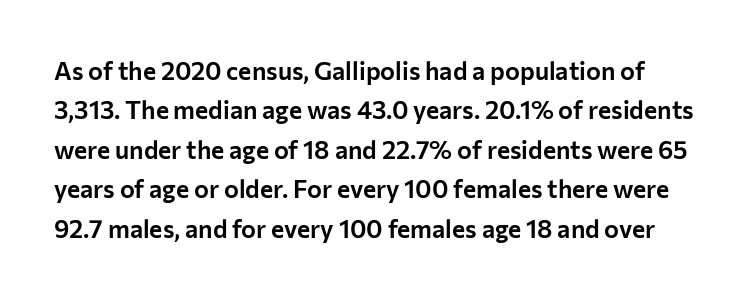
{"italic": "no", "underline": "no", "line_spacing": "normal", "line_spacing_ratio": 1.58, "letter_spacing": "normal", "letter_spacing_em": 0.0, "glyph_px": 25}
